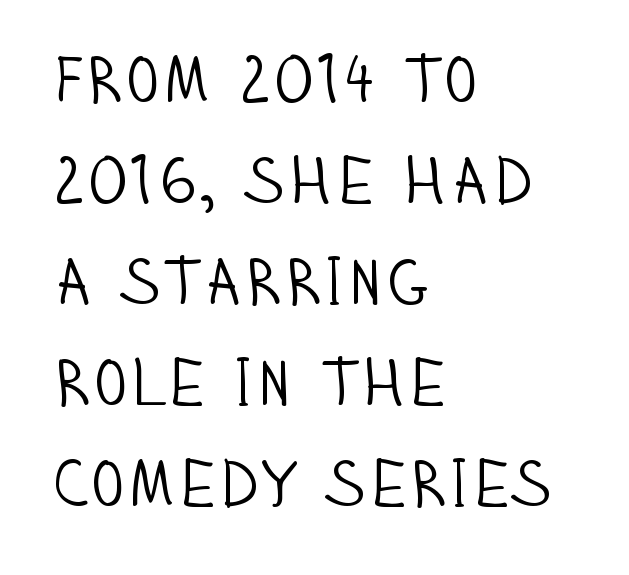
The space between consecutive lines is moderate. Weight: not bold — regular or lighter. In terms of letterspacing, this is plain default setting. Think of a printed novel: that variable character pitch is what you see here.
